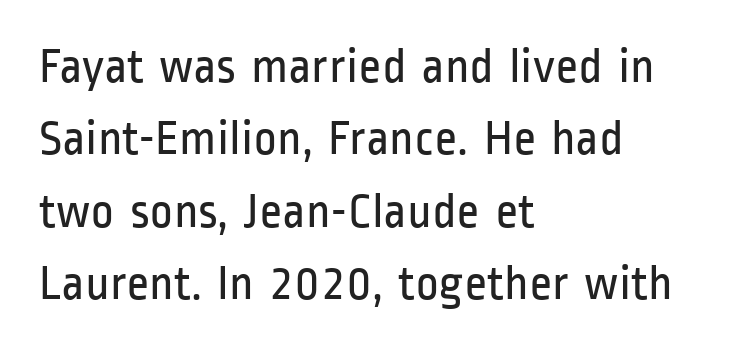
A classic flush-left, rag-right setting is used for this passage. Does the type have serifs? No, each stem ends abruptly. Unbolded letterforms with no extra heft. Short note: letters normally spaced. Students, observe: this is what conventionally led text looks like.
